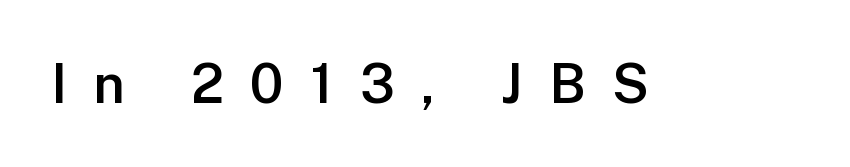
{"serif": "no", "italic": "no", "bold": "semi", "weight": "semibold", "width": "normal", "stroke_contrast": "low", "x_height": "medium", "monospaced": "no", "underline": "no", "letter_spacing": "wide", "letter_spacing_em": 0.49, "glyph_px": 54}
